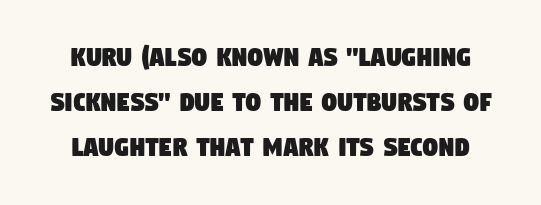
Is there much room between lines? A standard amount, neither cramped nor airy. Nobody drew a line under any word here. Note: no serifs on the glyphs. The face used here is proportionally spaced, like ordinary book or web type. Honestly, the letter spacing is just normal — you wouldn't notice it.
